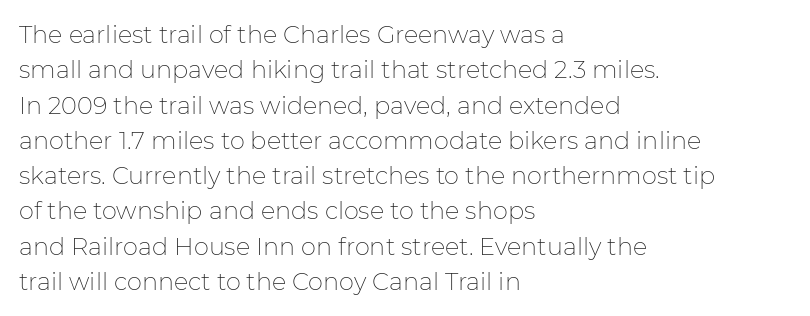
Tracking value appears to be zero — textbook default spacing. Posture: straight, roman, zero tilt. Leftover space on each line is placed entirely after the last word. This is not heavy type; no bold has been used.
